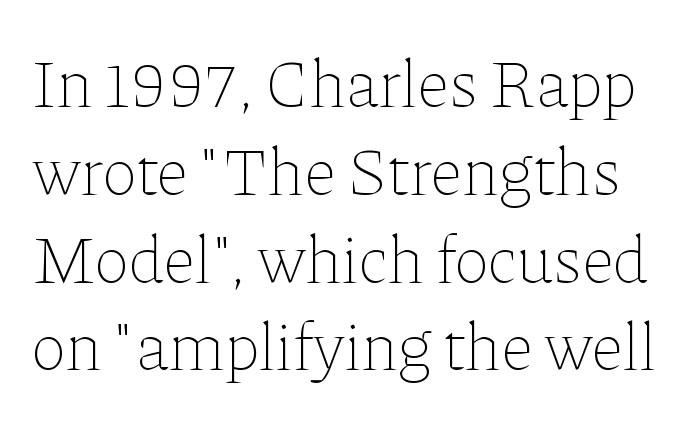
Q: Is the text bold? A: No.
Q: Is the text italic (slanted)? A: No, it is upright.
Q: Is the text underlined? A: No.
Q: Is the spacing between letters normal or unusually wide? A: Normal.
Q: Is the spacing between lines tight, normal or loose? A: Normal.
Q: Width (condensed, normal, or wide)? A: Normal.
Q: Stroke contrast? A: Low.
Q: x-height? A: Medium.
Q: Monospaced? A: No.
